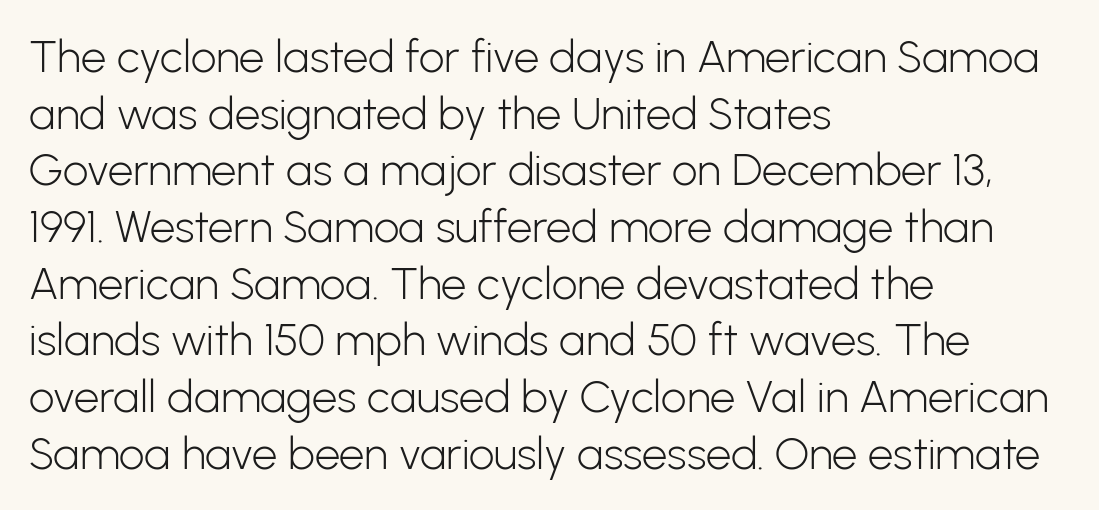
The image shows 45 px light sans-serif type, upright; set left-aligned, normal line spacing (1.26x), normal letter spacing, not underlined; low stroke contrast and a medium x-height.
